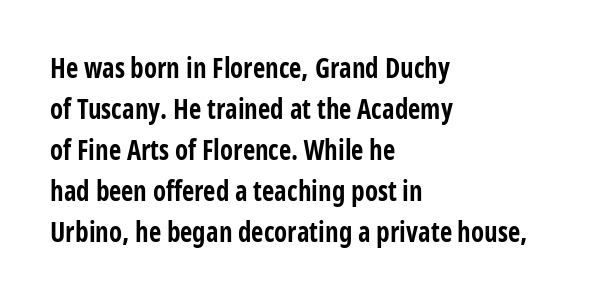
The image shows 27 px bold type, upright; set left-aligned, normal line spacing (1.52x), normal letter spacing, not underlined.
